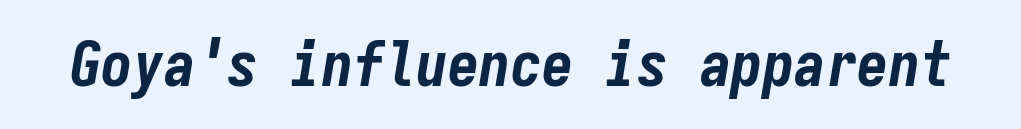
{"italic": "yes", "lean": "right", "slant_degrees": 9, "bold": "yes", "weight": "bold", "width": "condensed", "stroke_contrast": "low", "x_height": "medium", "monospaced": "yes", "underline": "no", "letter_spacing": "normal", "letter_spacing_em": 0.0, "glyph_px": 63}
